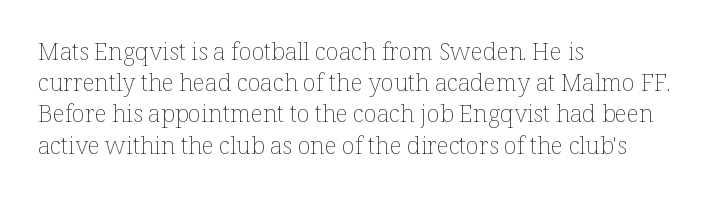
The ragged edge is on the right, which tells us the setting is flush left. The passage shown is not underscored anywhere. These lines were composed using upright roman letters. This sample uses plain, unmodified letter spacing. Reading down the column, the eye jumps a familiar distance to each next line.
